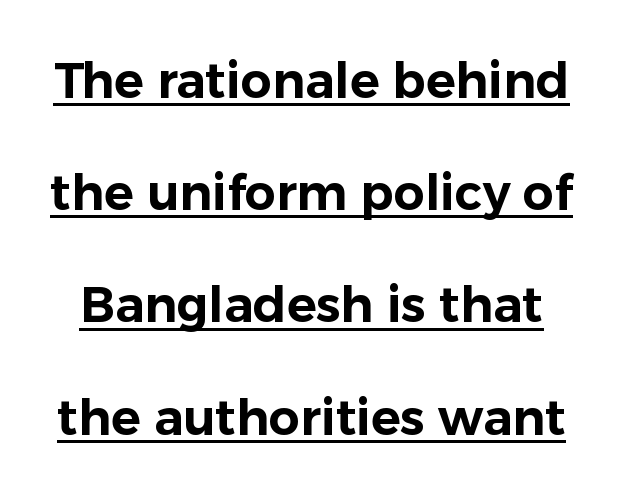
Q: Is the text italic (slanted)? A: No, it is upright.
Q: Is the typeface a serif or a sans-serif typeface? A: Sans-serif.
Q: Is the text underlined? A: Yes.
Q: Is the spacing between letters normal or unusually wide? A: Normal.
Q: Is the spacing between lines tight, normal or loose? A: Loose.
Q: Width (condensed, normal, or wide)? A: Normal.
Q: Stroke contrast? A: Low.
Q: x-height? A: Medium.
Q: Monospaced? A: No.
